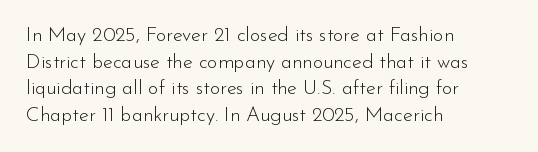
The image shows 20 px text type, upright; set left-aligned, normal line spacing (1.33x), normal letter spacing, not underlined.
